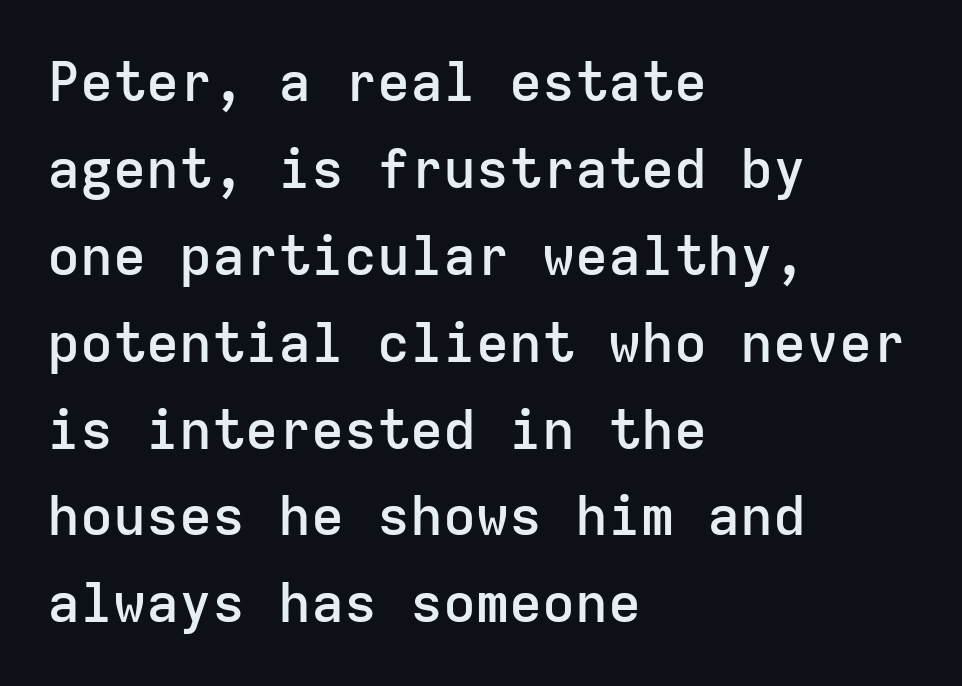
The image shows 55 px semibold sans-serif type, upright, monospaced; set left-aligned, normal line spacing (1.58x), normal letter spacing, not underlined; low stroke contrast and a medium x-height.
